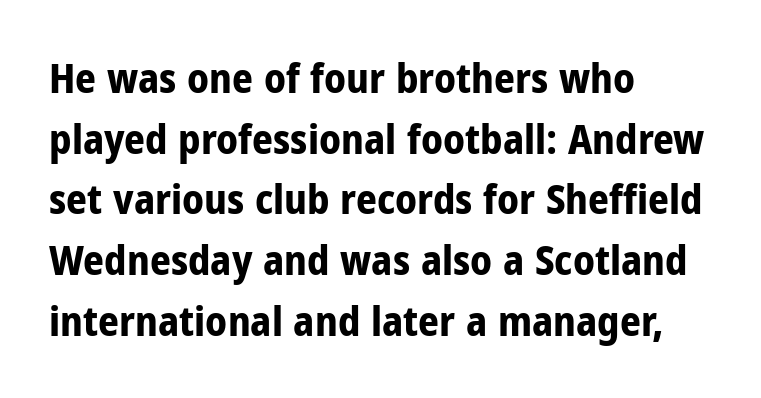
The image shows 41 px bold, condensed sans-serif type, upright; set left-aligned, normal line spacing (1.48x), normal letter spacing, not underlined; low stroke contrast and a medium x-height.
